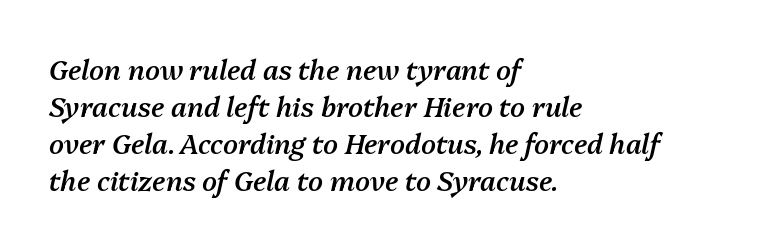
An italicized treatment has been applied to the whole sample. Moderately thickened strokes mark this as semibold type. The face used here is rendered with its standard letterfit. Vertical spacing — default. The baseline area is clear. Every row of glyphs begins at an identical x-position on the left.
